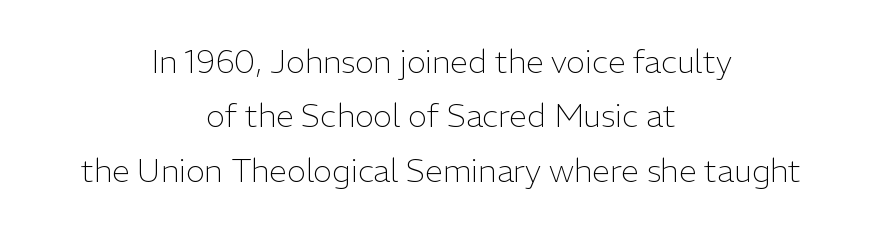
Honestly, the letter spacing is just normal — you wouldn't notice it. Does the type have serifs? No, each stem ends abruptly. The face used here is proportionally spaced, like ordinary book or web type. The lettering stays uniformly vertical, giving the passage a roman look.
